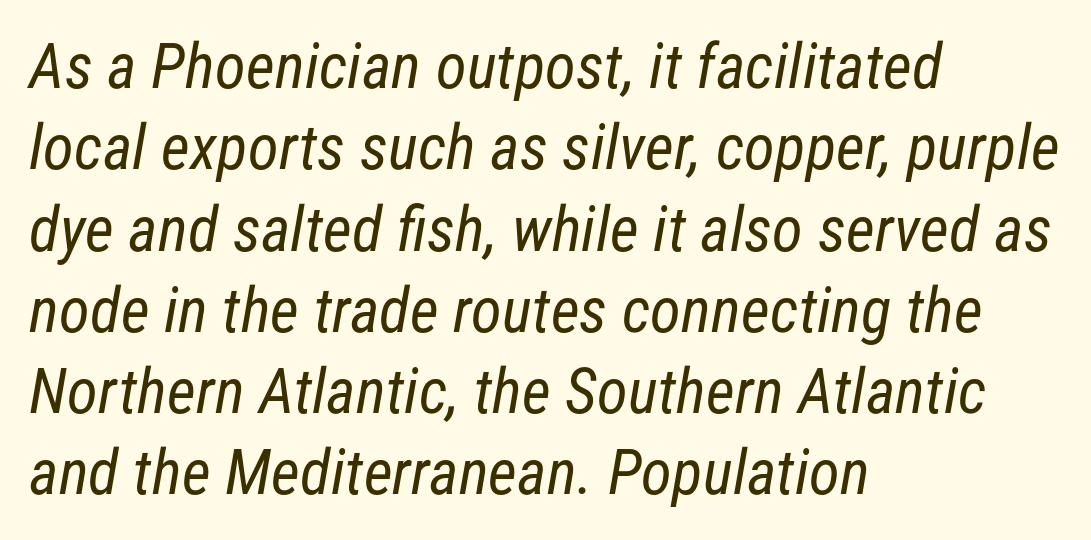
Q: Is the text bold? A: No.
Q: Is the typeface a serif or a sans-serif typeface? A: Sans-serif.
Q: Is the text underlined? A: No.
Q: How is the paragraph aligned? A: Left-aligned.
Q: Is the spacing between letters normal or unusually wide? A: Normal.
Q: Is the spacing between lines tight, normal or loose? A: Normal.
Q: Width (condensed, normal, or wide)? A: Condensed.
Q: Stroke contrast? A: Low.
Q: x-height? A: Medium.
Q: Monospaced? A: No.
